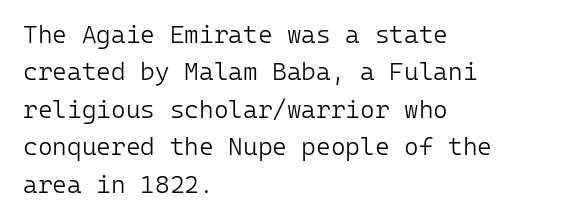
In CSS terms this would be text-align: left. Descenders are the only things crossing below the line. One glance says typical: line gaps are just what's usual. This is the regular roman posture of the typeface.
